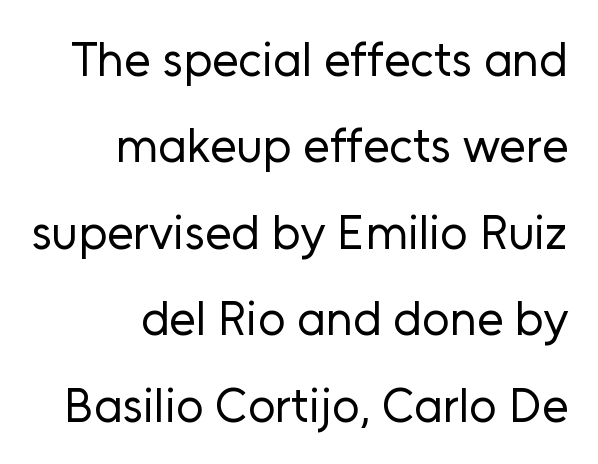
Q: Is the text bold? A: No.
Q: Is the text italic (slanted)? A: No, it is upright.
Q: Is the typeface a serif or a sans-serif typeface? A: Sans-serif.
Q: Is the text underlined? A: No.
Q: How is the paragraph aligned? A: Right-aligned.
Q: Is the spacing between letters normal or unusually wide? A: Normal.
Q: Width (condensed, normal, or wide)? A: Normal.
Q: Stroke contrast? A: Low.
Q: x-height? A: Medium.
Q: Monospaced? A: No.
